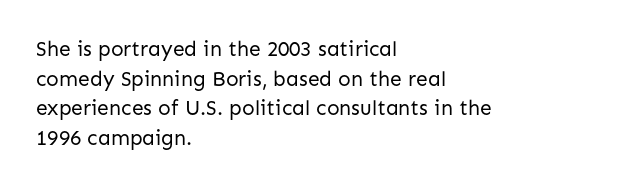
The image shows 21 px text type, upright; set left-aligned, normal line spacing (1.41x), normal letter spacing, not underlined.
